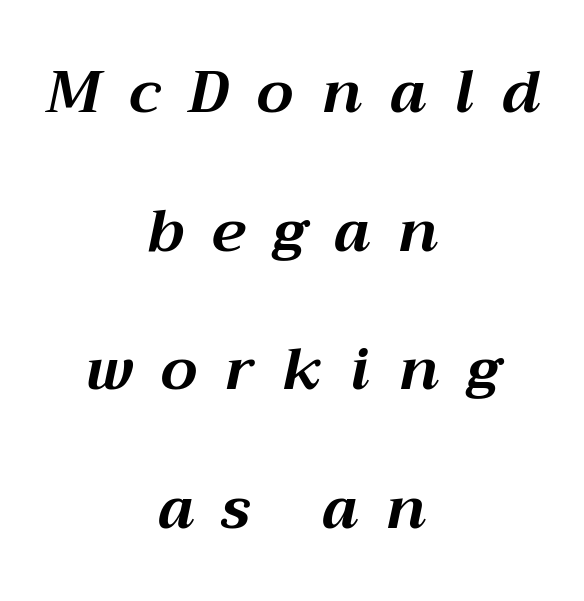
The image shows 59 px bold type, italic (leaning right); set centered, loose line spacing (2.35x), unusually wide letter spacing (+0.48 em), not underlined; medium stroke contrast and a medium x-height.
